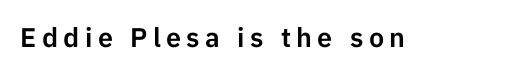
Q: Is the text italic (slanted)? A: No, it is upright.
Q: Is the text underlined? A: No.
Q: Is the spacing between letters normal or unusually wide? A: Unusually wide.
